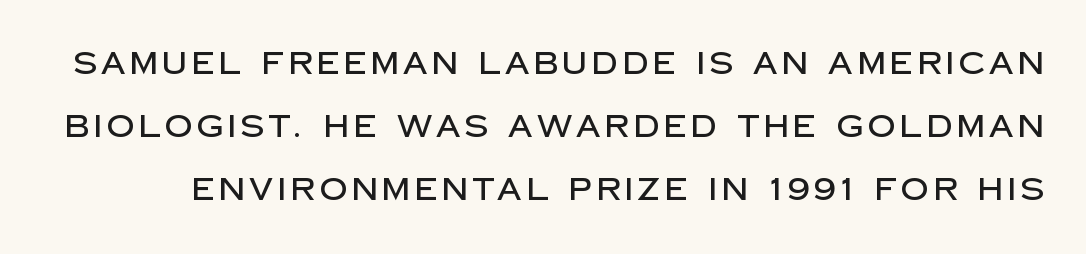
{"serif": "no", "italic": "no", "width": "normal", "stroke_contrast": "low", "x_height": "large", "monospaced": "no", "underline": "no", "line_spacing": "loose", "line_spacing_ratio": 2.04, "glyph_px": 31}
